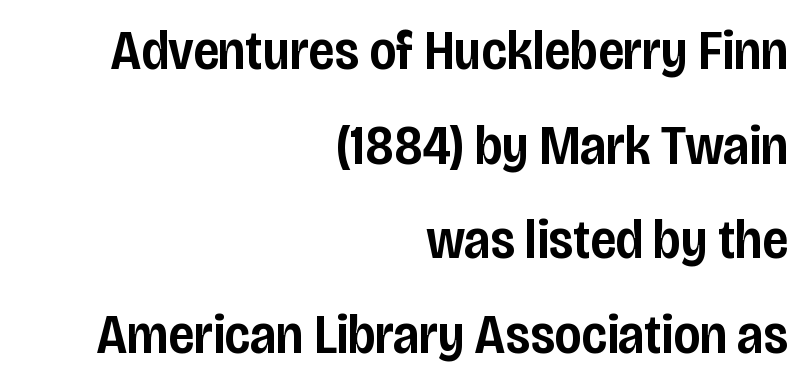
The paragraph has a hard right edge and a soft left edge. The letters stand straight up with perfectly vertical stems. The area under the type is left untouched. Default kerning and tracking; the words read as compact shapes.
